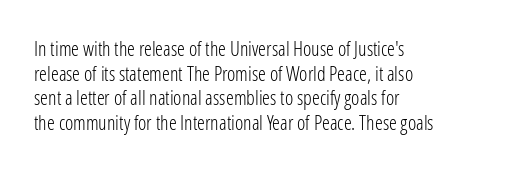
Q: Is the text bold? A: No.
Q: Is the text italic (slanted)? A: No, it is upright.
Q: Is the text underlined? A: No.
Q: How is the paragraph aligned? A: Left-aligned.
Q: Is the spacing between letters normal or unusually wide? A: Normal.
